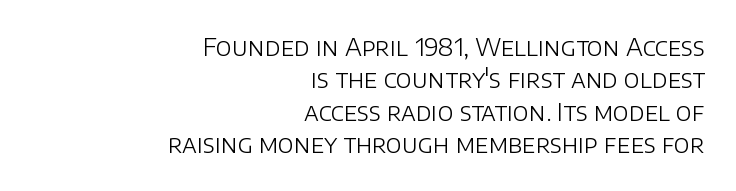
Regarding leading, the lines here are spaced in the standard way. Students, note that the glyphs here touch the page at normal intervals. Descender tails drop into unmarked territory. Unlike italic type, these characters show no tilt at all.
